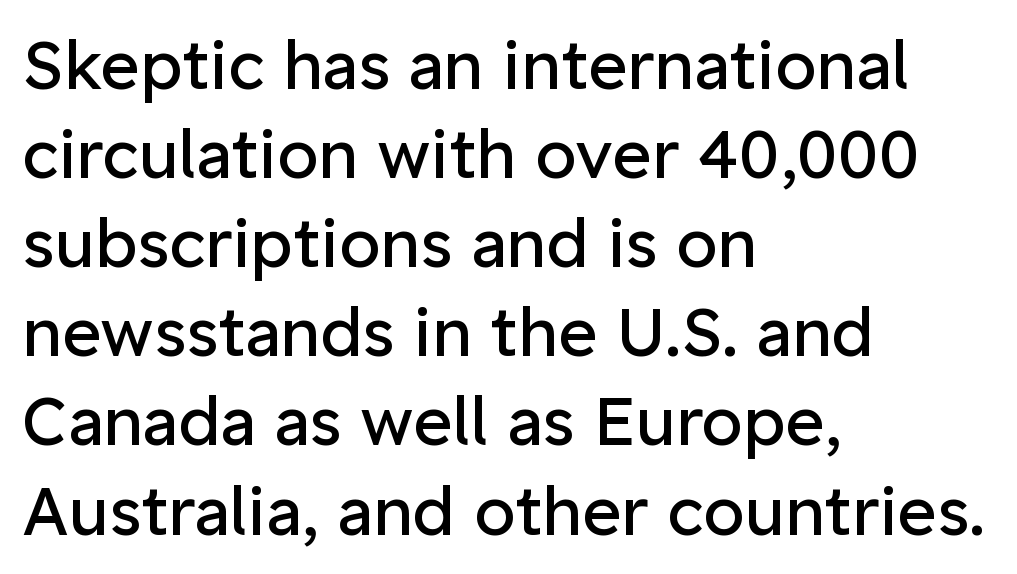
{"serif": "no", "italic": "no", "bold": "no", "weight": "regular", "width": "normal", "stroke_contrast": "low", "x_height": "medium", "monospaced": "no", "underline": "no", "align": "left", "line_spacing": "normal", "line_spacing_ratio": 1.33, "letter_spacing": "normal", "letter_spacing_em": 0.0, "glyph_px": 67}
